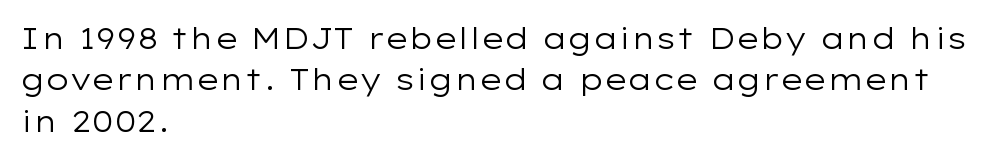
{"serif": "no", "italic": "no", "bold": "no", "weight": "regular", "width": "wide", "stroke_contrast": "low", "x_height": "medium", "monospaced": "no", "underline": "no", "align": "left", "line_spacing": "normal", "line_spacing_ratio": 1.43, "letter_spacing": "normal", "letter_spacing_em": 0.0, "glyph_px": 29}
